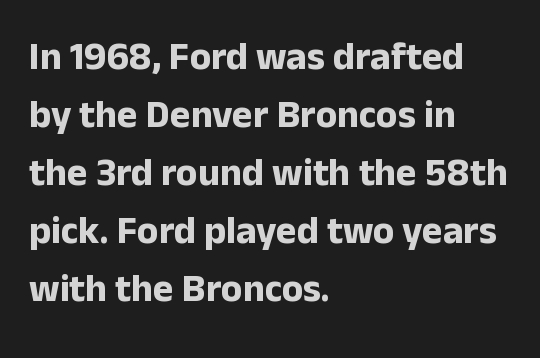
Proportional: the letters do not fall into vertical columns. As a designer I'd log this as weight 700, bold. If you drew a ruler down the left edge, every line would touch it. Observe the absence of serifs on each vertical stroke in this sample. Descenders are the only things crossing below the line.
